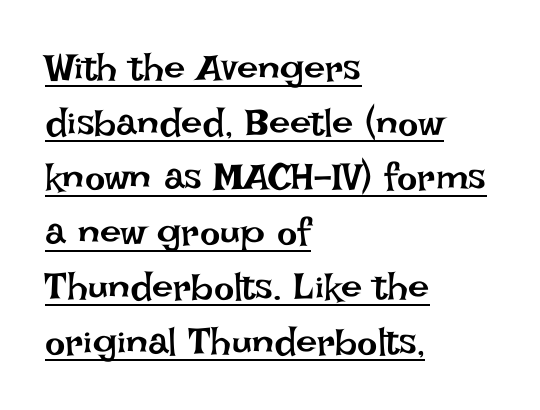
{"italic": "no", "bold": "no", "weight": "regular", "width": "normal", "stroke_contrast": "low", "x_height": "large", "monospaced": "no", "underline": "yes", "align": "left", "line_spacing": "normal", "line_spacing_ratio": 1.44, "letter_spacing": "normal", "letter_spacing_em": 0.0, "glyph_px": 38}
